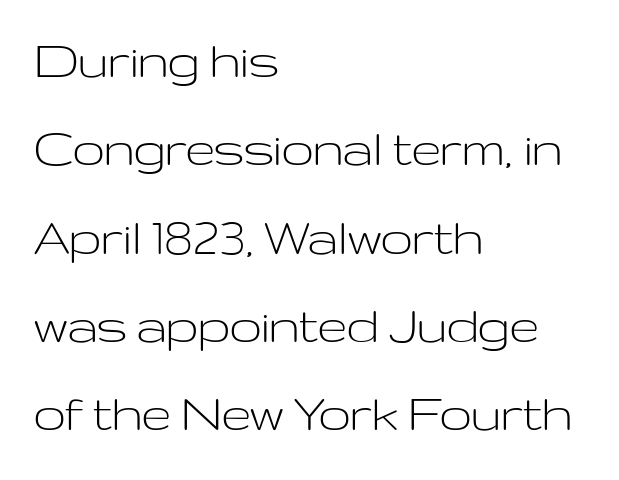
Left-aligned paragraph, ragged on the right. The space directly below the letters is spotless. Reading down the column, the eye jumps a familiar distance to each next line. Looks like regular typesetting: each glyph gets only the width it needs.
